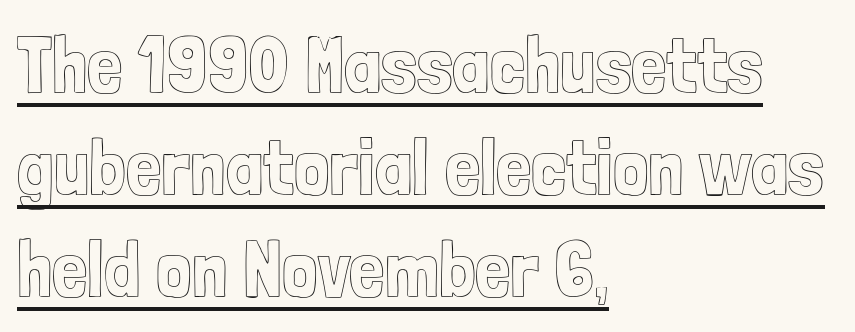
Italic: no, the glyphs are upright roman. A student would call this left alignment; a typographer would say flush left, rag right. Has an underline been added? It has. The designer left line spacing at the default.
